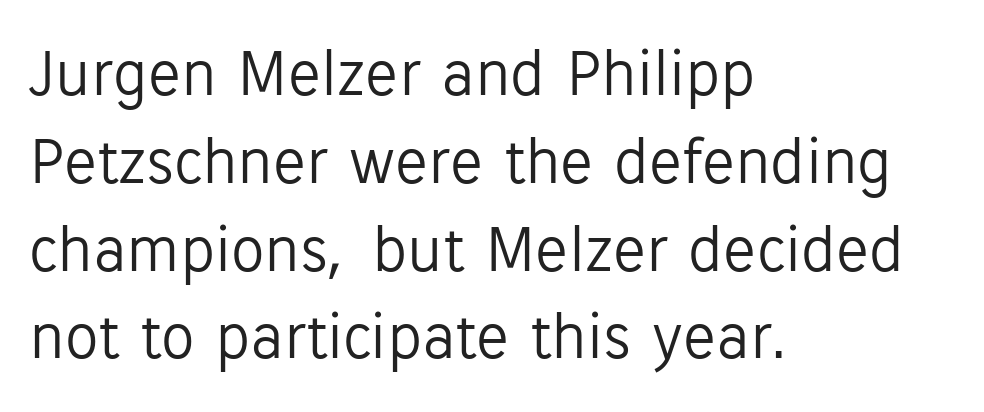
Q: Is the text bold? A: No.
Q: Is the text italic (slanted)? A: No, it is upright.
Q: Is the typeface a serif or a sans-serif typeface? A: Sans-serif.
Q: Is the text underlined? A: No.
Q: How is the paragraph aligned? A: Left-aligned.
Q: Is the spacing between letters normal or unusually wide? A: Normal.
Q: Is the spacing between lines tight, normal or loose? A: Normal.
Q: Width (condensed, normal, or wide)? A: Normal.
Q: Stroke contrast? A: Low.
Q: x-height? A: Medium.
Q: Monospaced? A: No.
